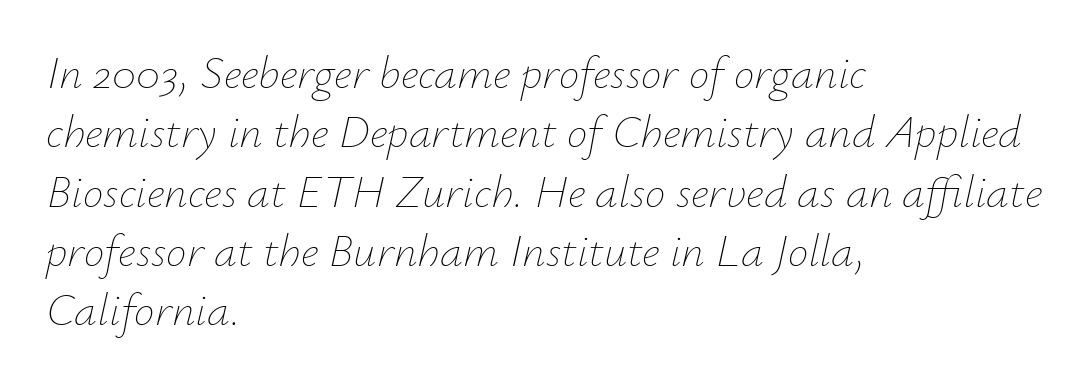
{"italic": "yes", "lean": "right", "slant_degrees": 12, "bold": "no", "weight": "thin", "width": "normal", "stroke_contrast": "low", "x_height": "small", "monospaced": "no", "underline": "no", "align": "left", "line_spacing": "normal", "line_spacing_ratio": 1.29, "letter_spacing": "normal", "letter_spacing_em": 0.0, "glyph_px": 46}
